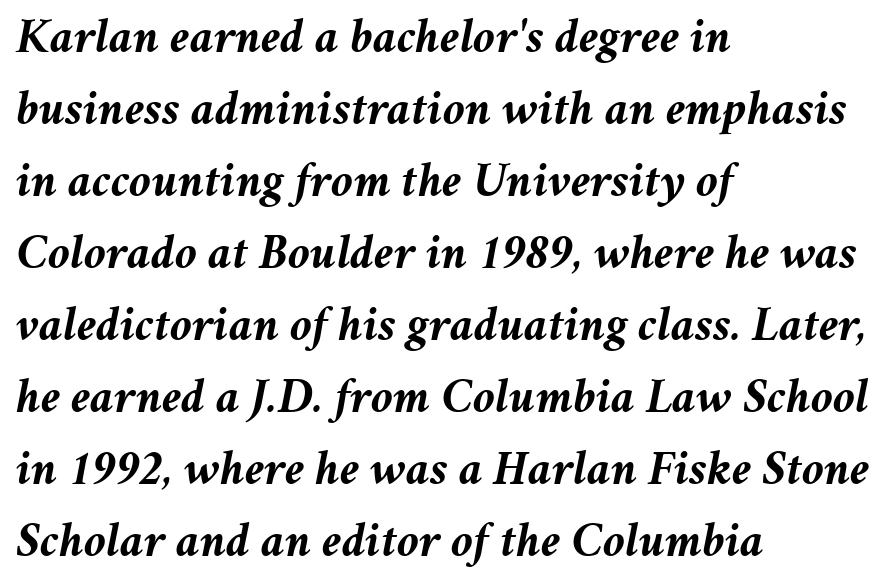
Q: Is the text bold? A: Yes.
Q: Is the text italic (slanted)? A: Yes, it leans right by about 11 degrees.
Q: Is the text underlined? A: No.
Q: How is the paragraph aligned? A: Left-aligned.
Q: Is the spacing between letters normal or unusually wide? A: Normal.
Q: Is the spacing between lines tight, normal or loose? A: Normal.
Q: Width (condensed, normal, or wide)? A: Normal.
Q: Stroke contrast? A: Medium.
Q: x-height? A: Medium.
Q: Monospaced? A: No.
